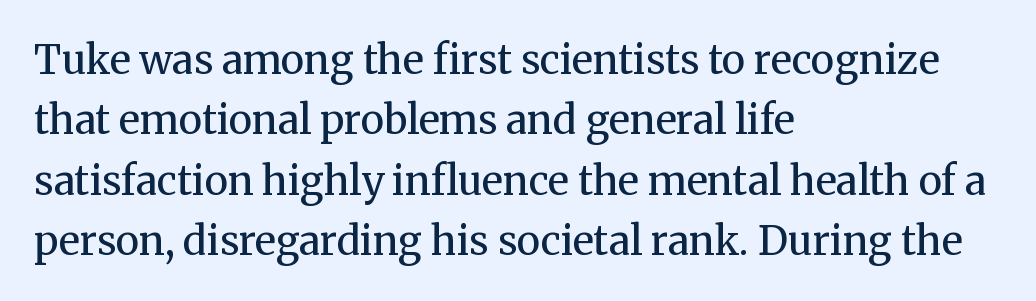
Q: Is the text bold? A: No.
Q: Is the text italic (slanted)? A: No, it is upright.
Q: Is the typeface a serif or a sans-serif typeface? A: Serif.
Q: Is the text underlined? A: No.
Q: How is the paragraph aligned? A: Left-aligned.
Q: Is the spacing between letters normal or unusually wide? A: Normal.
Q: Is the spacing between lines tight, normal or loose? A: Normal.
Q: Width (condensed, normal, or wide)? A: Normal.
Q: Stroke contrast? A: Medium.
Q: x-height? A: Medium.
Q: Monospaced? A: No.
